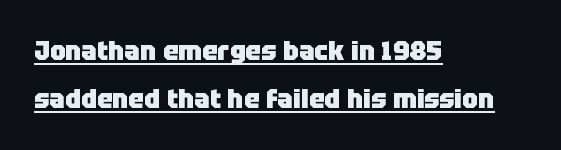
The image shows 26 px bold type, upright; set left-aligned, line spacing 1.83x, normal letter spacing, underlined.
